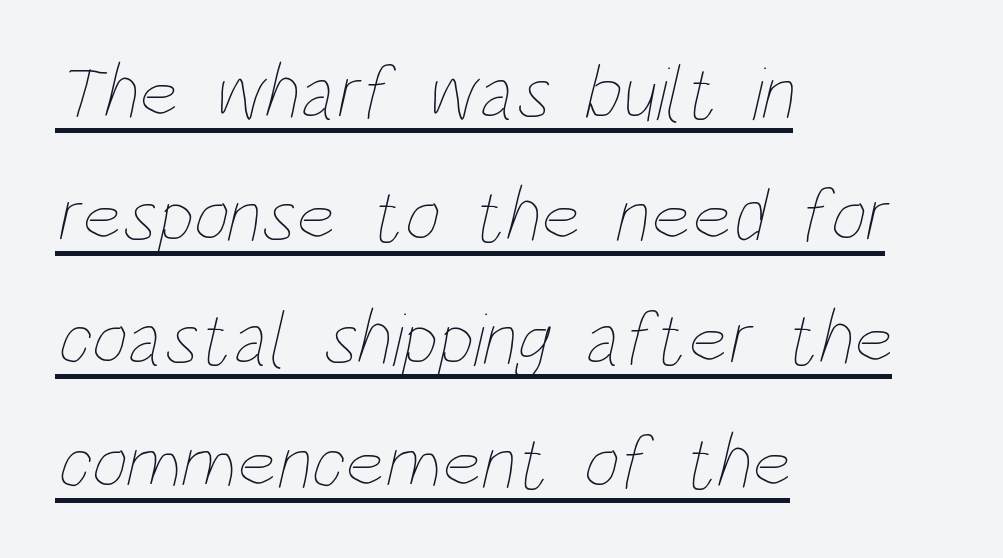
The image shows 77 px thin, condensed type; set left-aligned, normal line spacing (1.6x), normal letter spacing, underlined; low stroke contrast and a large x-height.
